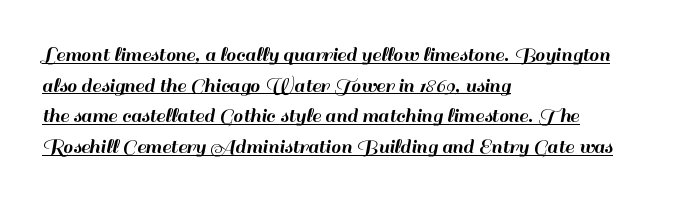
Q: Is the text italic (slanted)? A: Yes.
Q: Is the text underlined? A: Yes.
Q: How is the paragraph aligned? A: Left-aligned.
Q: Is the spacing between letters normal or unusually wide? A: Normal.
Q: Is the spacing between lines tight, normal or loose? A: Normal.
